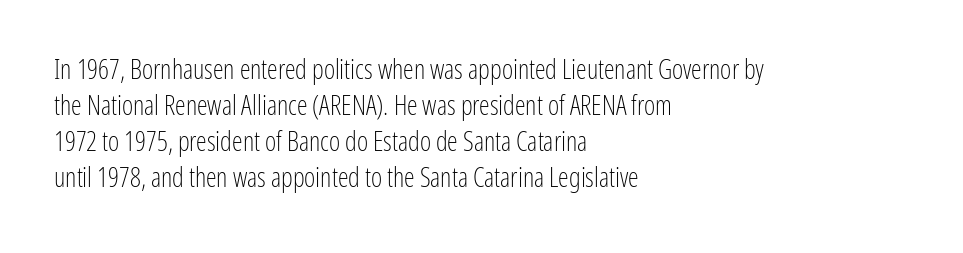
The image shows 27 px text type, upright; set left-aligned, normal line spacing (1.33x), normal letter spacing, not underlined.
